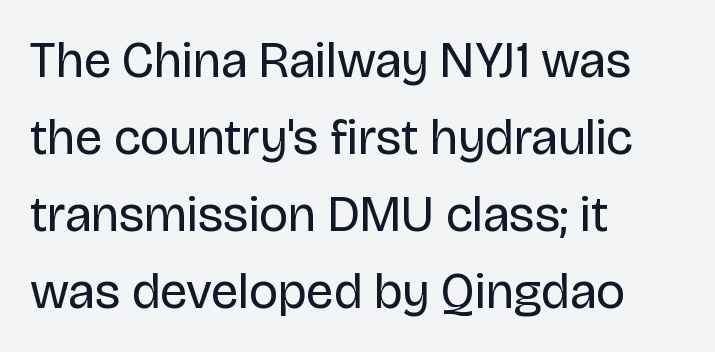
Stroke terminals: plain, sans-serif. Spacing verdict: proportional, widths tailored to each character. Nobody touched the tracking dial on this one. Layout note: lines flush left.
